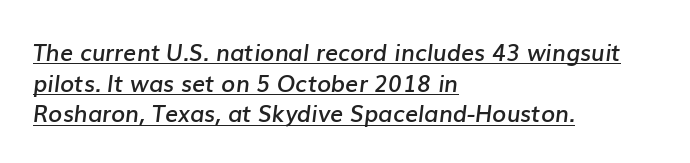
Q: Is the text bold? A: Semi-bold.
Q: Is the text italic (slanted)? A: Yes, it leans right by about 7 degrees.
Q: Is the text underlined? A: Yes.
Q: How is the paragraph aligned? A: Left-aligned.
Q: Is the spacing between letters normal or unusually wide? A: Normal.
Q: Is the spacing between lines tight, normal or loose? A: Normal.
